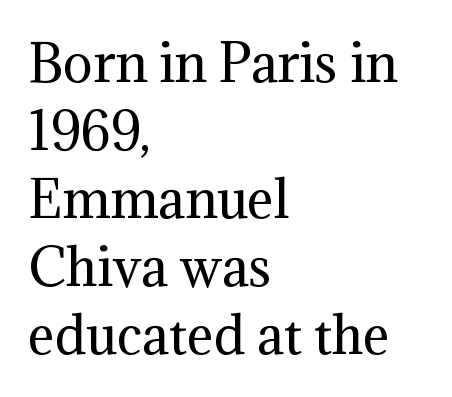
{"serif": "yes", "italic": "no", "bold": "no", "weight": "regular", "width": "normal", "stroke_contrast": "medium", "x_height": "medium", "monospaced": "no", "underline": "no", "align": "left", "line_spacing": "normal", "line_spacing_ratio": 1.36, "letter_spacing": "normal", "letter_spacing_em": 0.0, "glyph_px": 50}
